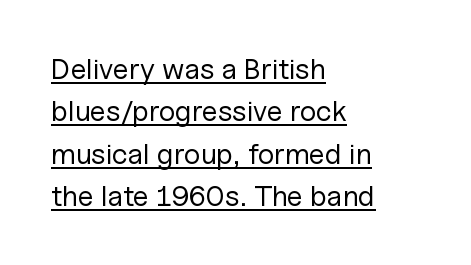
Letter spacing: default. Heft: none added — not bold. Italic? Not at all — the glyphs are vertical. Proportional: the letters do not fall into vertical columns.
